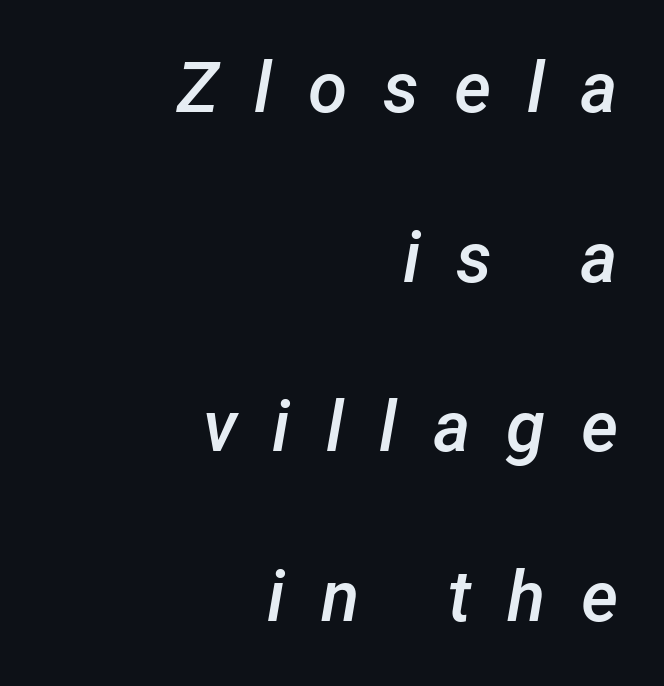
The image shows 71 px semibold type, italic (leaning right); set right-aligned, loose line spacing (2.39x), unusually wide letter spacing (+0.5 em), not underlined; low stroke contrast and a medium x-height.
